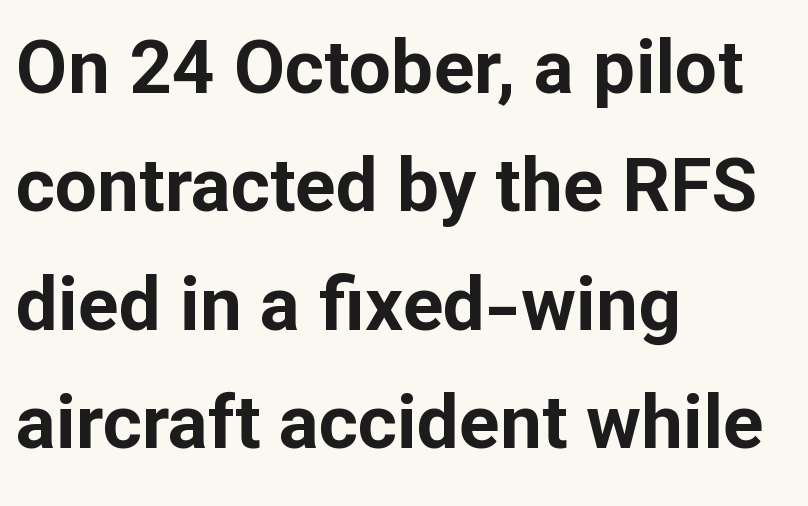
{"serif": "no", "italic": "no", "bold": "yes", "weight": "bold", "width": "normal", "stroke_contrast": "low", "x_height": "medium", "monospaced": "no", "underline": "no", "align": "left", "line_spacing": "normal", "line_spacing_ratio": 1.58, "letter_spacing": "normal", "letter_spacing_em": 0.0, "glyph_px": 75}
